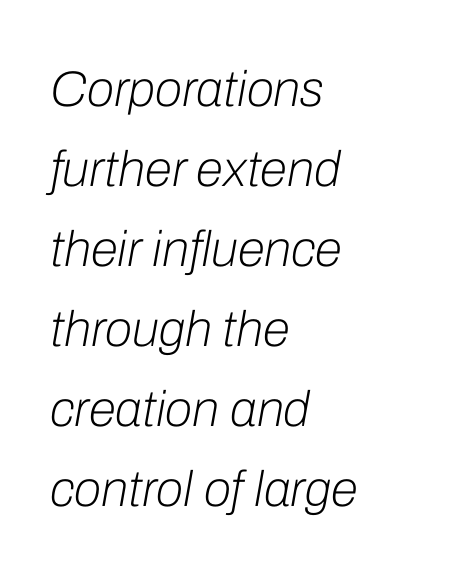
The image shows 50 px light type, italic (leaning right); set left-aligned, normal line spacing (1.6x), normal letter spacing, not underlined; low stroke contrast and a medium x-height.
